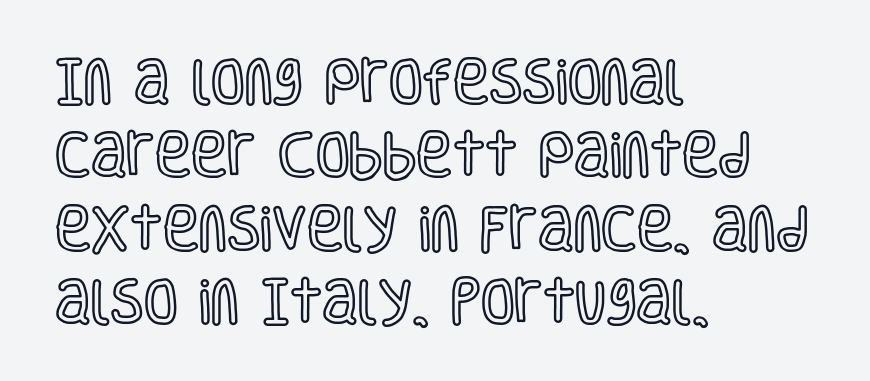
The image shows 49 px condensed type, upright; set left-aligned, normal line spacing (1.5x), normal letter spacing, not underlined; a large x-height.
